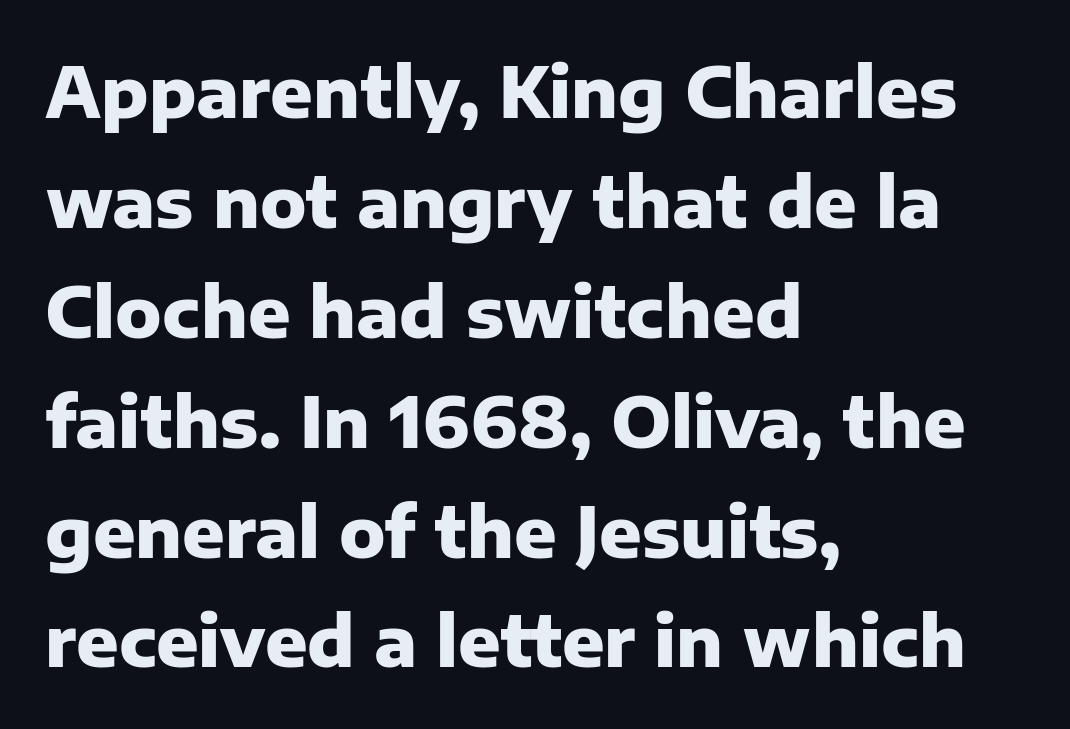
{"serif": "no", "italic": "no", "bold": "yes", "weight": "heavy", "width": "normal", "stroke_contrast": "low", "x_height": "medium", "monospaced": "no", "underline": "no", "align": "left", "line_spacing": "normal", "line_spacing_ratio": 1.57, "letter_spacing": "normal", "letter_spacing_em": 0.0, "glyph_px": 70}
